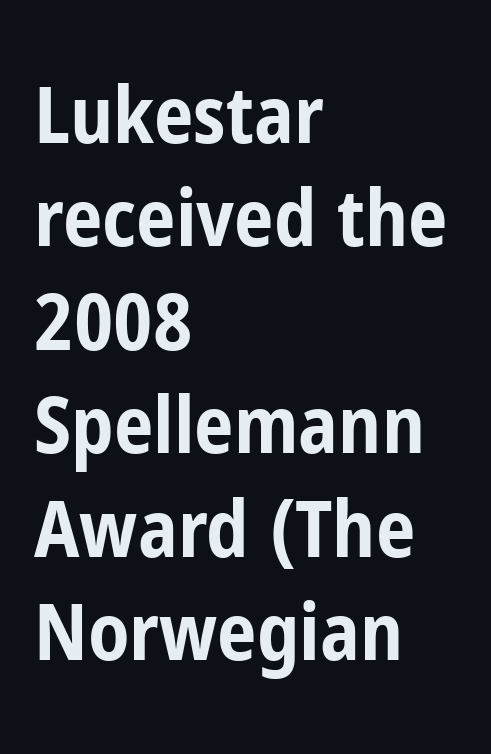
{"serif": "no", "italic": "no", "bold": "yes", "weight": "bold", "width": "condensed", "stroke_contrast": "low", "x_height": "medium", "monospaced": "no", "underline": "no", "align": "left", "line_spacing": "normal", "line_spacing_ratio": 1.31, "letter_spacing": "normal", "letter_spacing_em": 0.0, "glyph_px": 79}
